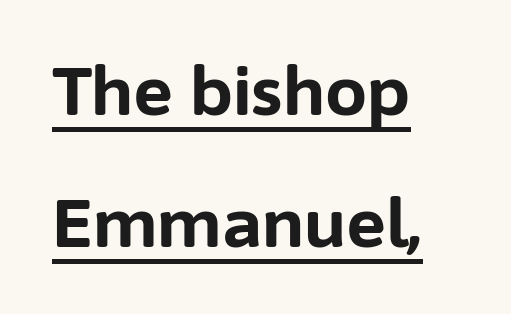
Each line starts at the same left margin while the right side varies. Students, this is bold: see how much ink each stroke carries. The space between consecutive lines is lavish. Letter spacing: default. The face used here is proportionally spaced, like ordinary book or web type.
